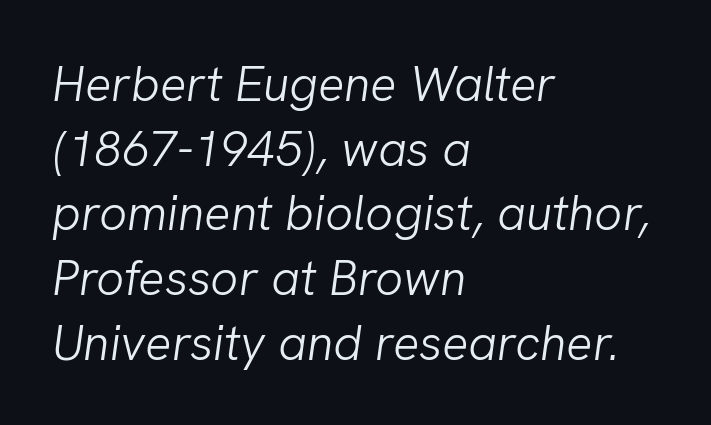
{"italic": "yes", "lean": "right", "slant_degrees": 8, "bold": "no", "weight": "light", "width": "normal", "stroke_contrast": "low", "x_height": "medium", "monospaced": "no", "underline": "no", "align": "left", "line_spacing": "normal", "line_spacing_ratio": 1.32, "letter_spacing": "normal", "letter_spacing_em": 0.0, "glyph_px": 49}
